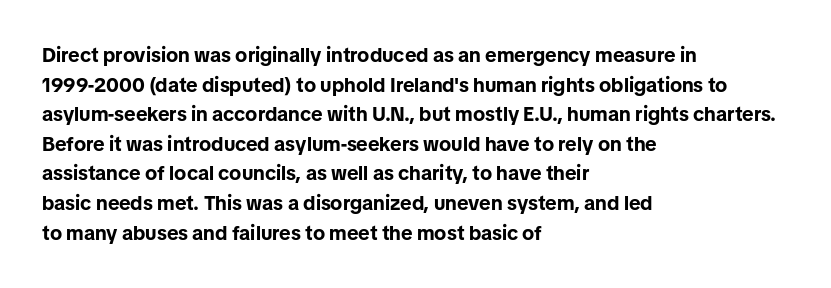
The rendering uses a bold face; every stroke is thick and dark. Compared with a centered layout, this one pins lines to the left instead. Underline: absent. In terms of letterspacing, this is plain default setting. Italic: no, the glyphs are upright roman. How would I describe the line gaps? Plain and ordinary.
